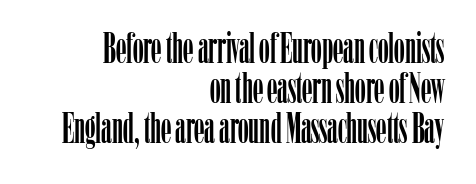
The image shows 42 px condensed serif type, upright; set right-aligned, tight line spacing (0.95x), normal letter spacing, not underlined; low stroke contrast and a medium x-height.
